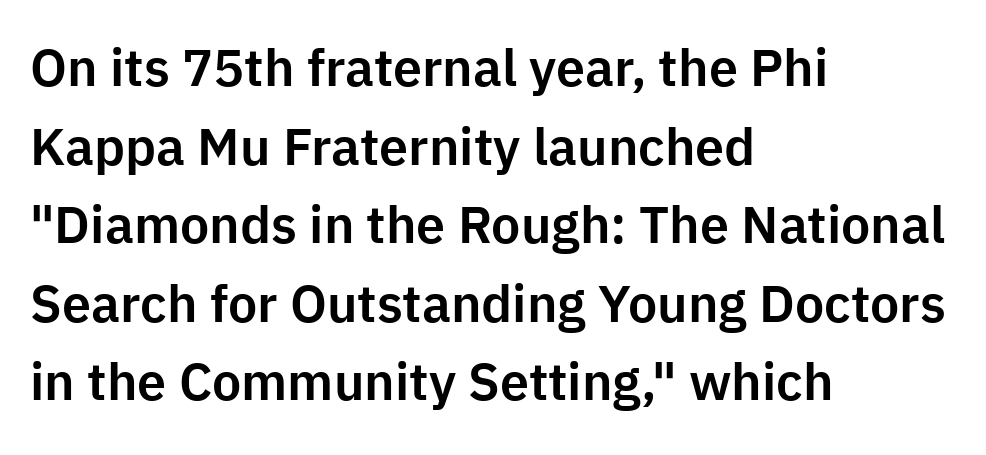
{"serif": "no", "italic": "no", "width": "normal", "stroke_contrast": "low", "x_height": "medium", "monospaced": "no", "underline": "no", "align": "left", "line_spacing": "normal", "line_spacing_ratio": 1.51, "letter_spacing": "normal", "letter_spacing_em": 0.0, "glyph_px": 52}
